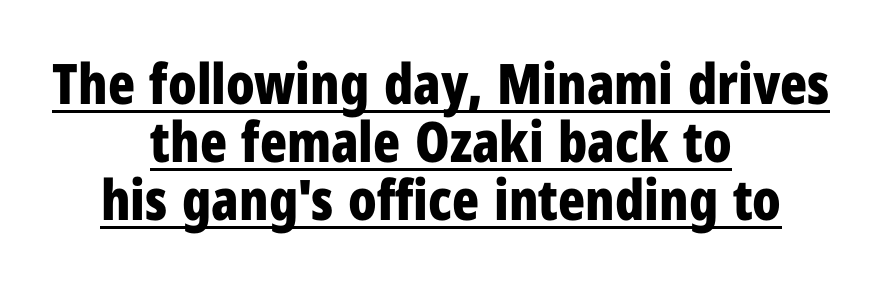
The image shows 56 px bold, condensed sans-serif type, upright; set centered, tight line spacing (1.04x), normal letter spacing, underlined; low stroke contrast and a medium x-height.
